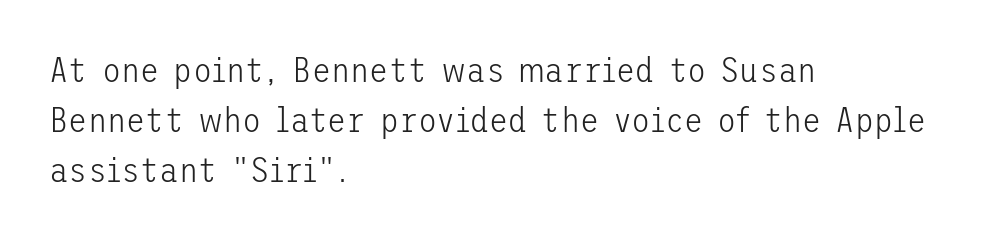
Q: Is the text bold? A: No.
Q: Is the text italic (slanted)? A: No, it is upright.
Q: Is the typeface a serif or a sans-serif typeface? A: Sans-serif.
Q: Is the text underlined? A: No.
Q: How is the paragraph aligned? A: Left-aligned.
Q: Is the spacing between letters normal or unusually wide? A: Normal.
Q: Is the spacing between lines tight, normal or loose? A: Normal.
Q: Width (condensed, normal, or wide)? A: Normal.
Q: Stroke contrast? A: Low.
Q: x-height? A: Medium.
